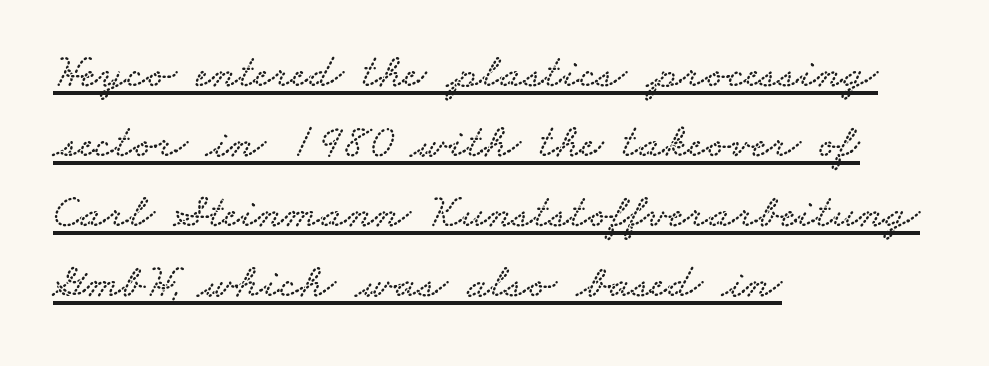
Q: Is the typeface a serif or a sans-serif typeface? A: Serif.
Q: Is the text underlined? A: Yes.
Q: How is the paragraph aligned? A: Left-aligned.
Q: Is the spacing between letters normal or unusually wide? A: Normal.
Q: Is the spacing between lines tight, normal or loose? A: Normal.
Q: Width (condensed, normal, or wide)? A: Wide.
Q: Stroke contrast? A: Low.
Q: x-height? A: Small.
Q: Monospaced? A: No.
